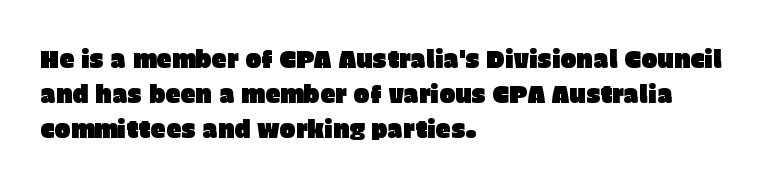
Q: Is the text italic (slanted)? A: No, it is upright.
Q: Is the text underlined? A: No.
Q: How is the paragraph aligned? A: Left-aligned.
Q: Is the spacing between letters normal or unusually wide? A: Normal.
Q: Is the spacing between lines tight, normal or loose? A: Normal.
